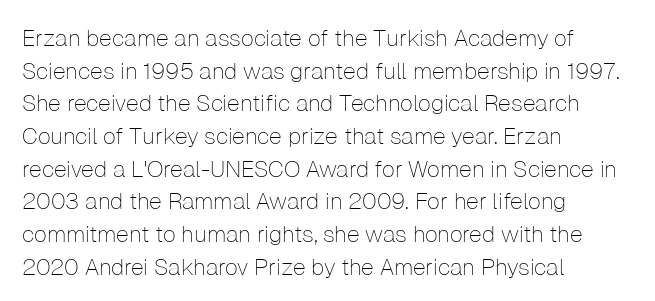
The image shows 23 px text type, upright; set left-aligned, normal line spacing (1.42x), normal letter spacing, not underlined.
